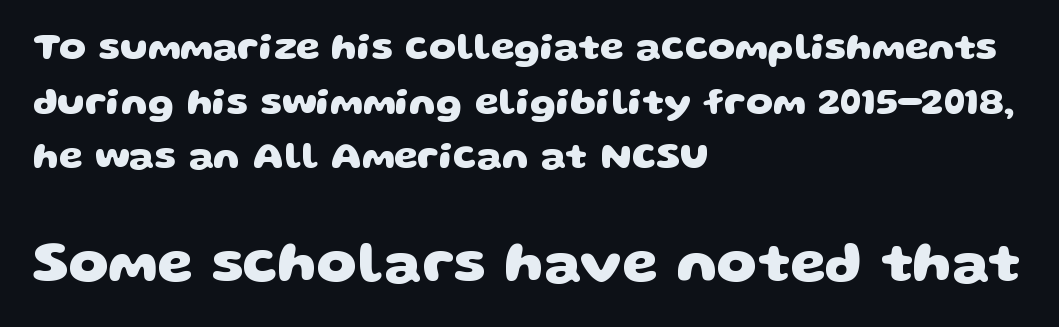
{"serif": "no", "bold": "yes", "weight": "heavy", "width": "wide", "stroke_contrast": "low", "x_height": "large", "monospaced": "no", "underline": "no", "align": "left", "line_spacing": "normal", "line_spacing_ratio": 1.44, "letter_spacing": "normal", "letter_spacing_em": 0.0, "larger_block": "second", "size_ratio": 1.5, "glyph_px": 57}
